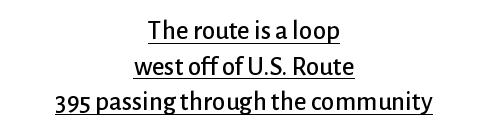
In designer terms, the underline attribute is active on this setting. Line starts and ends both wander, symmetrically. The space between consecutive lines is moderate. Posture: upright roman. The horizontal fit of the characters is conventional and even.
